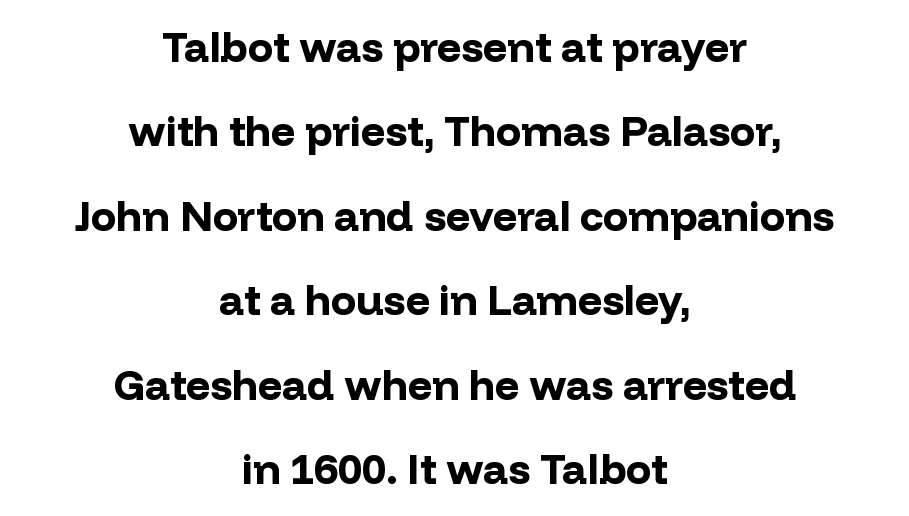
The rendering uses a large line-height, opening up the rows. Character widths vary here, with narrow letters taking less room than wide ones. Serif or sans? Sans — the stroke terminals are bare. No extra tracking has been applied to these lines. Decoration check: the copy has no underline.
